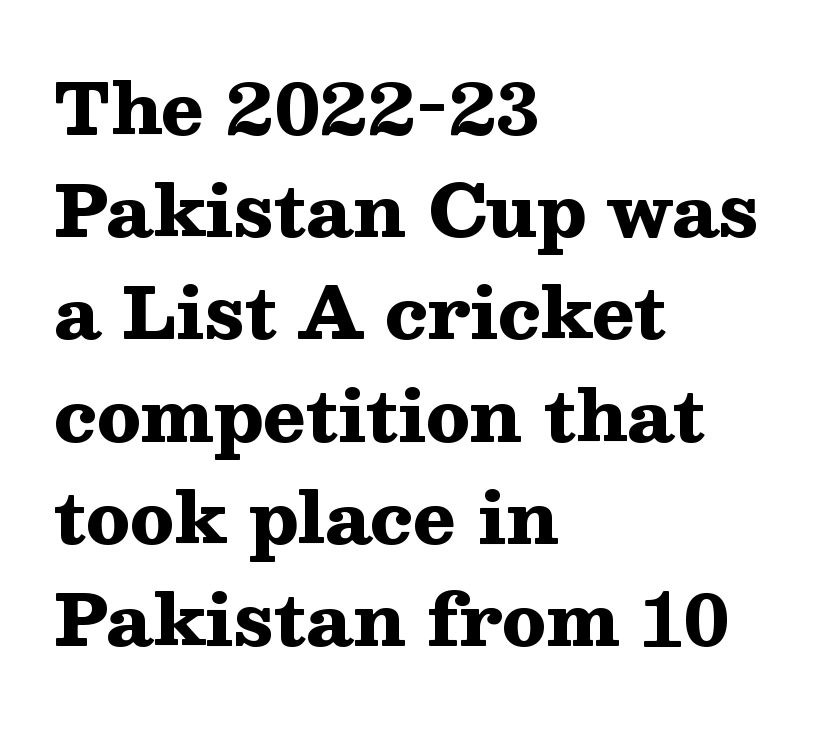
The image shows 71 px heavy, wide serif type, upright; set left-aligned, normal line spacing (1.44x), normal letter spacing, not underlined; medium stroke contrast and a medium x-height.
